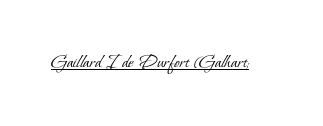
The image shows 20 px text type; set normal letter spacing, underlined.
